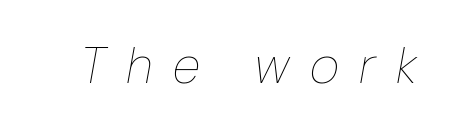
{"italic": "yes", "lean": "right", "slant_degrees": 10, "bold": "no", "weight": "thin", "width": "condensed", "stroke_contrast": "low", "x_height": "medium", "monospaced": "no", "underline": "no", "letter_spacing": "wide", "letter_spacing_em": 0.4, "glyph_px": 51}
